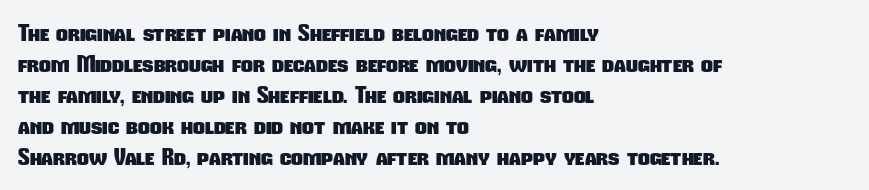
The image shows 23 px bold type; set left-aligned, normal line spacing (1.35x), normal letter spacing, not underlined.
